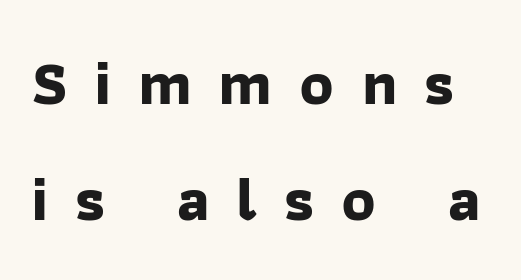
{"serif": "no", "bold": "yes", "weight": "bold", "width": "normal", "stroke_contrast": "low", "x_height": "medium", "monospaced": "no", "underline": "no", "line_spacing_ratio": 1.84, "letter_spacing": "wide", "letter_spacing_em": 0.42, "glyph_px": 63}
